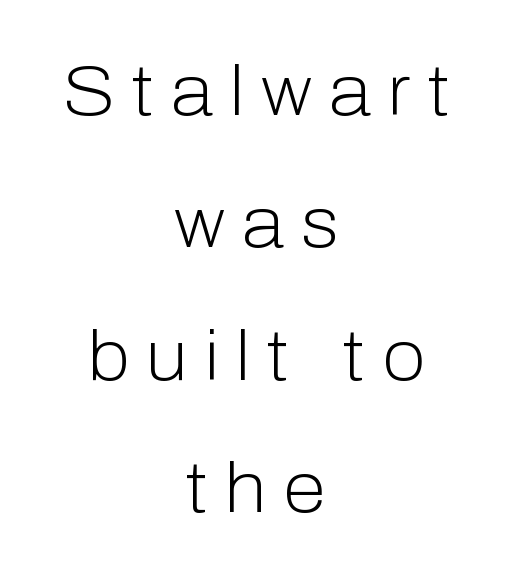
Words float on clear page, feet unadorned. The typography opts for an upright posture over an oblique one. The type is letterspaced generously, with wide tracking. Layout note: lines centered. The passage shown is not bold in any degree. The letters advance in unequal steps, a hallmark of proportional type.
